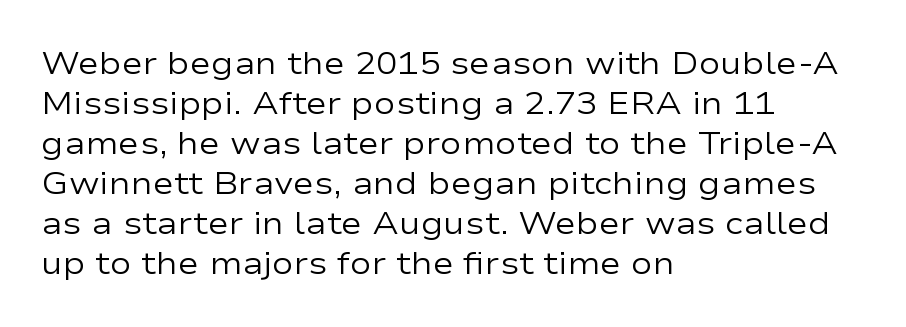
Descenders hang freely into open space. In terms of letterform style, serifs are entirely absent. This rendering leaves character spacing at its baseline value. Posture: vertical. The typesetter chose a ragged-right arrangement here. Character widths vary here, with narrow letters taking less room than wide ones.
